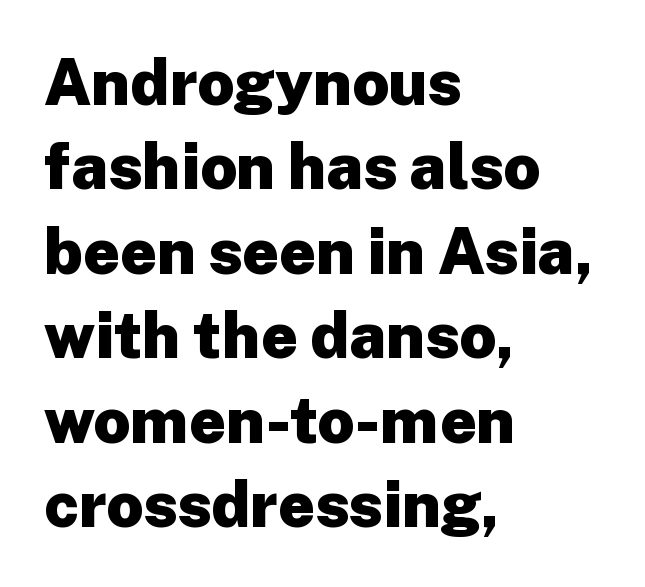
The image shows 64 px heavy sans-serif type, upright; set left-aligned, normal line spacing (1.32x), normal letter spacing, not underlined; low stroke contrast and a medium x-height.
